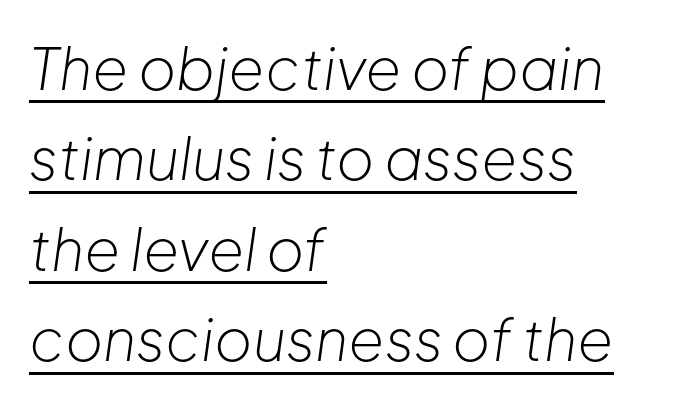
Is the block centered? No — it sits flush against the left margin. Quick note: interline space is typical. This sample carries an underscore along the baseline area. Weight class: somewhere from thin through regular. This sample has the flowing, uneven cadence of proportional lettering. Quick note: italic.
